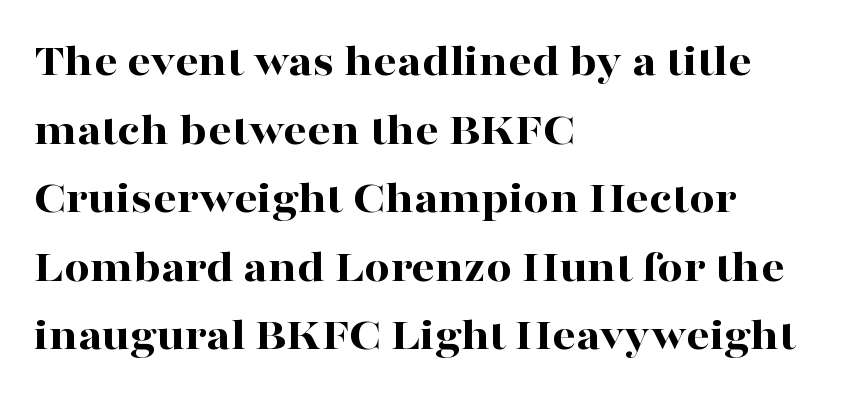
The image shows 46 px bold, wide serif type, upright; set left-aligned, normal line spacing (1.49x), normal letter spacing, not underlined; high stroke contrast and a medium x-height.
